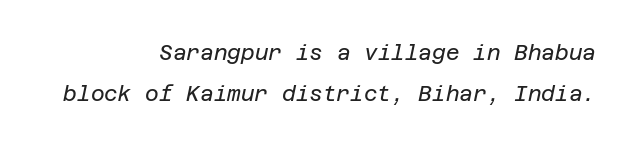
Q: Is the text bold? A: No.
Q: Is the text italic (slanted)? A: Yes, it leans right by about 12 degrees.
Q: Is the text underlined? A: No.
Q: How is the paragraph aligned? A: Right-aligned.
Q: Is the spacing between letters normal or unusually wide? A: Normal.
Q: Is the spacing between lines tight, normal or loose? A: Loose.
